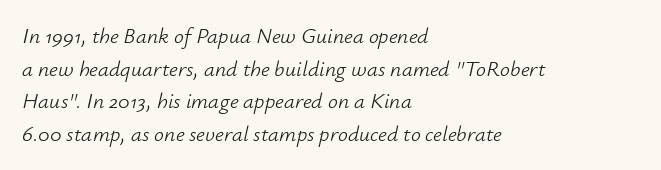
{"italic": "yes", "lean": "right", "slant_degrees": 12, "bold": "no", "underline": "no", "align": "left", "line_spacing": "normal", "line_spacing_ratio": 1.48, "letter_spacing": "normal", "letter_spacing_em": 0.0, "glyph_px": 22}
